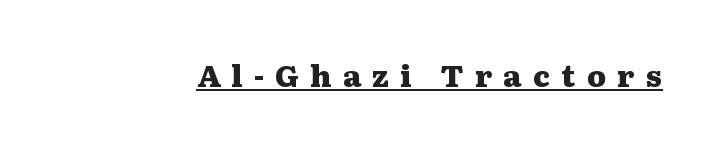
The image shows 30 px heavy, wide serif type, upright; set unusually wide letter spacing (+0.38 em), underlined; medium stroke contrast and a medium x-height.
